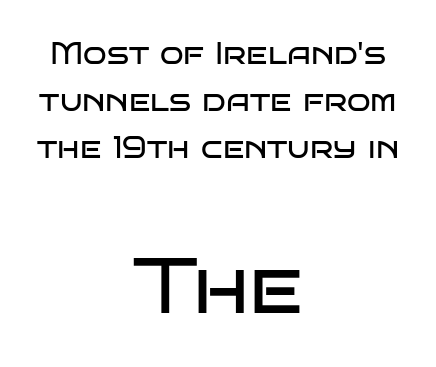
The image shows 78 px regular-weight, wide sans-serif type, upright; set centered, normal line spacing (1.52x), normal letter spacing, not underlined; the second (bottom) block is 2.52x larger; low stroke contrast and a large x-height.
